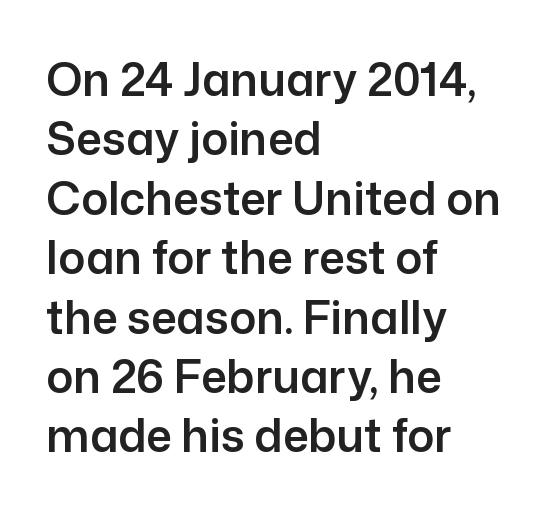
The image shows 45 px sans-serif type, upright; set left-aligned, normal line spacing (1.32x), normal letter spacing, not underlined; low stroke contrast and a medium x-height.
